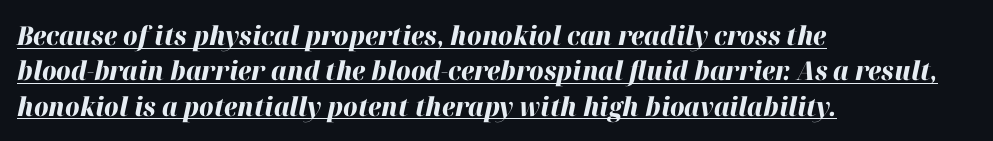
Somebody hit Ctrl+U on this one — the words are underlined. Posture: slanted. This sample is left-justified, so line endings fall wherever the words run out. Students, this is bold: see how much ink each stroke carries. A typesetter would call this zero additional tracking. Compared with typical paragraphs, the rows here are spaced about the same.
